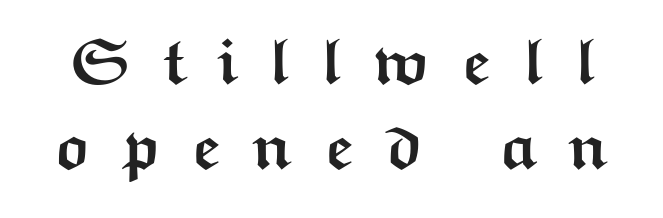
{"serif": "no", "italic": "no", "bold": "yes", "weight": "semibold", "width": "wide", "stroke_contrast": "medium", "x_height": "medium", "monospaced": "no", "underline": "no", "line_spacing": "normal", "line_spacing_ratio": 1.31, "letter_spacing": "wide", "letter_spacing_em": 0.46, "glyph_px": 65}
